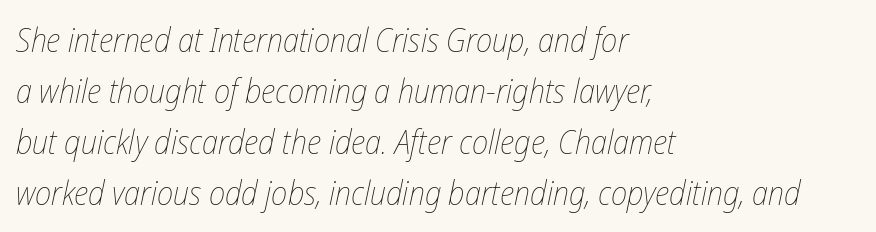
The image shows 33 px thin, condensed type, italic (leaning right); set left-aligned, normal line spacing (1.55x), normal letter spacing, not underlined; low stroke contrast and a medium x-height.
